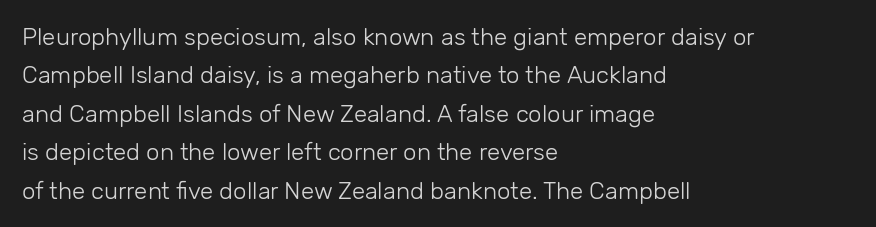
Plain, unruled lines of type. No heavy texture on the line: the type isn't bold. Look at the tracking — it's just the regular setting, nothing added. The axis of the letterforms is exactly vertical. The rows are spaced the way most documents space them.
